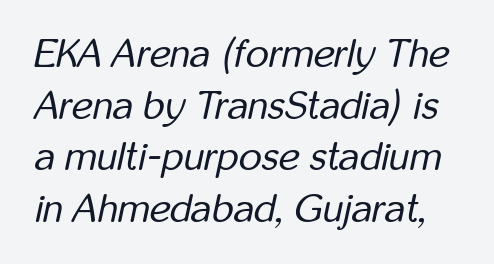
The cut favours lightness, reaching ordinary text weight at its darkest. The lines sit at an ordinary, default distance from one another. The face used here has a pronounced slope to its letters. Character widths vary here, with narrow letters taking less room than wide ones. A typesetter would call this zero additional tracking. Decoration check: the copy has no underline.
